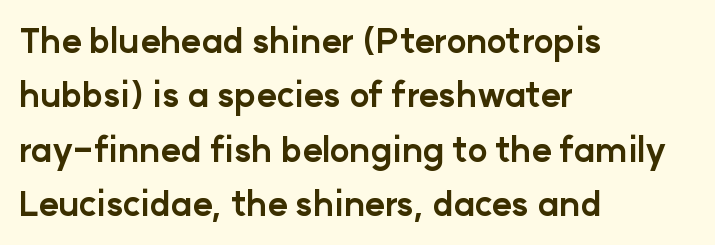
{"serif": "no", "italic": "no", "bold": "yes", "weight": "bold", "width": "normal", "stroke_contrast": "low", "x_height": "medium", "monospaced": "no", "underline": "no", "align": "left", "line_spacing": "normal", "line_spacing_ratio": 1.6, "letter_spacing": "normal", "letter_spacing_em": 0.0, "glyph_px": 34}
